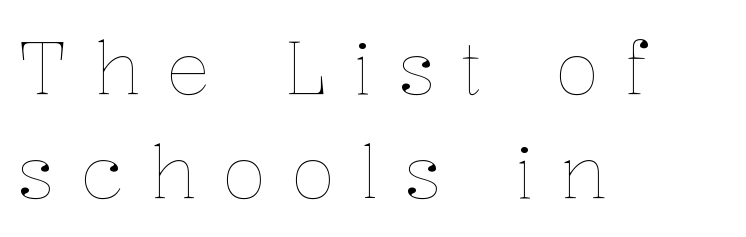
The image shows 73 px thin type, upright; set left-aligned, normal line spacing (1.42x), unusually wide letter spacing (+0.35 em), not underlined; low stroke contrast and a medium x-height.
